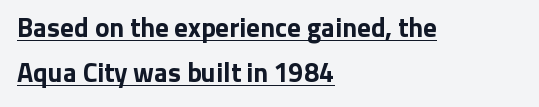
Q: Is the text bold? A: Yes.
Q: Is the text italic (slanted)? A: No, it is upright.
Q: Is the text underlined? A: Yes.
Q: How is the paragraph aligned? A: Left-aligned.
Q: Is the spacing between letters normal or unusually wide? A: Normal.
Q: Is the spacing between lines tight, normal or loose? A: Normal.
